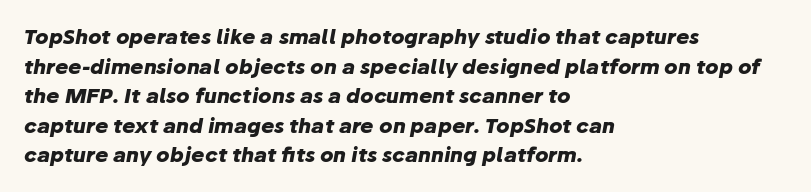
Q: Is the text bold? A: Yes.
Q: Is the text italic (slanted)? A: Yes, it leans right by about 10 degrees.
Q: Is the text underlined? A: No.
Q: How is the paragraph aligned? A: Left-aligned.
Q: Is the spacing between letters normal or unusually wide? A: Normal.
Q: Is the spacing between lines tight, normal or loose? A: Normal.
